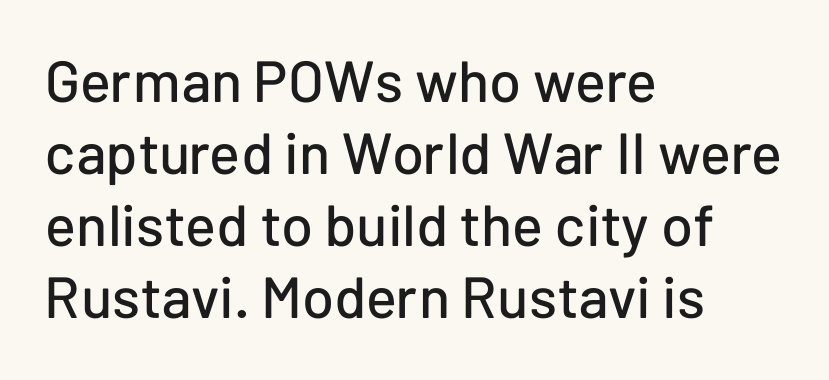
The image shows 58 px sans-serif type, upright; set left-aligned, line spacing 1.24x, normal letter spacing, not underlined; low stroke contrast and a medium x-height.
